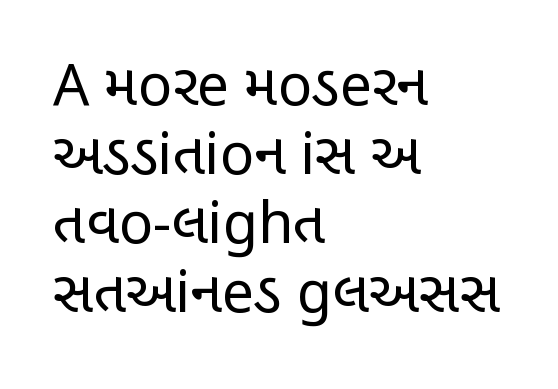
{"serif": "no", "italic": "no", "bold": "no", "weight": "regular", "width": "condensed", "stroke_contrast": "low", "x_height": "large", "monospaced": "no", "underline": "no", "align": "left", "line_spacing_ratio": 1.21, "letter_spacing": "normal", "letter_spacing_em": 0.0, "glyph_px": 57}
